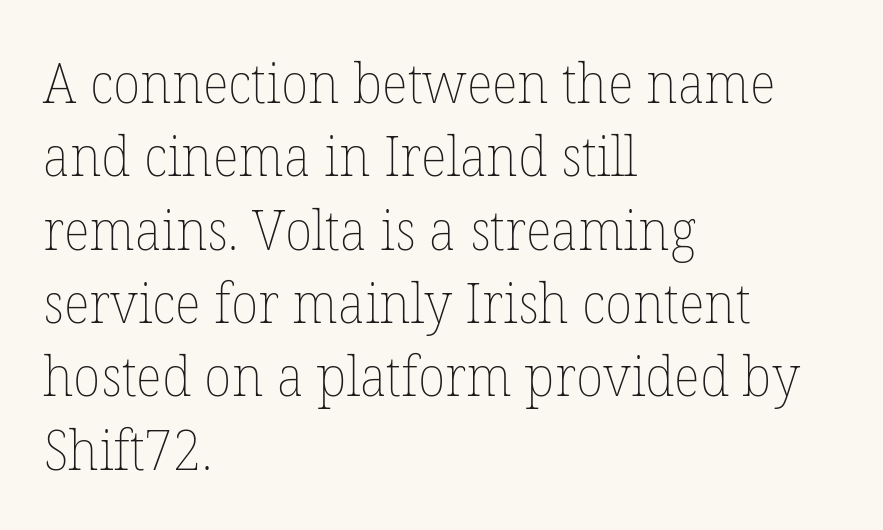
Q: Is the text bold? A: No.
Q: Is the text italic (slanted)? A: No, it is upright.
Q: Is the text underlined? A: No.
Q: How is the paragraph aligned? A: Left-aligned.
Q: Is the spacing between letters normal or unusually wide? A: Normal.
Q: Is the spacing between lines tight, normal or loose? A: Normal.
Q: Width (condensed, normal, or wide)? A: Normal.
Q: Stroke contrast? A: Low.
Q: x-height? A: Medium.
Q: Monospaced? A: No.
